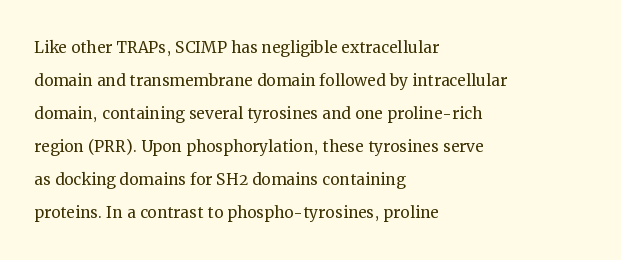
No italicization has been applied; the sample stays upright. This rendering features lettering with no underline. Summary of weight: not heavy and not bold. The typesetter chose a ragged-right arrangement here. The vertical gap from one line to the next is medium.
